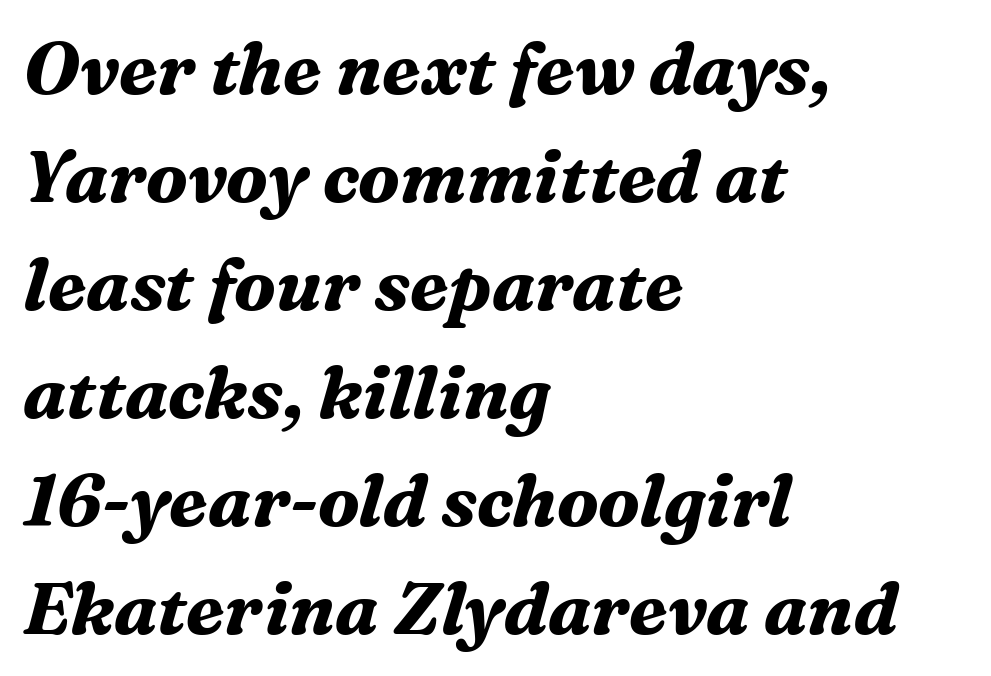
The image shows 72 px bold serif type, italic (leaning right); set left-aligned, normal line spacing (1.5x), normal letter spacing, not underlined; medium stroke contrast and a medium x-height.
